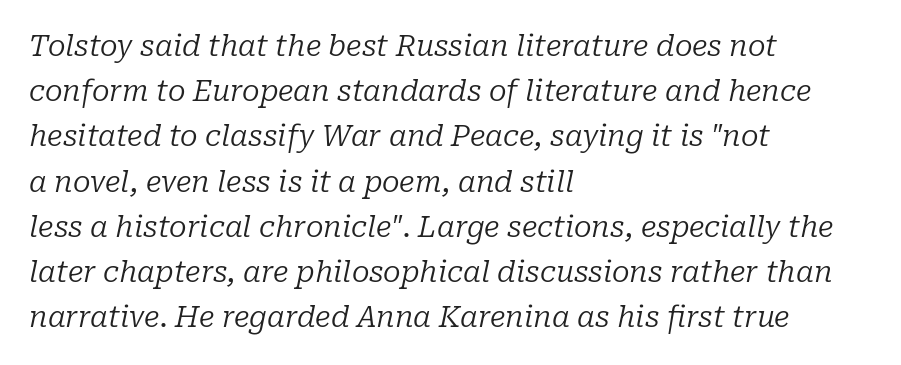
The specimen reads as italic at a glance. Think of a printed novel: that variable character pitch is what you see here. Where is the straight margin? On the left. Spacing between characters is what you'd get straight out of the box. Stems here are at most as thick as an everyday book face. The string is rendered with underlining switched off.
